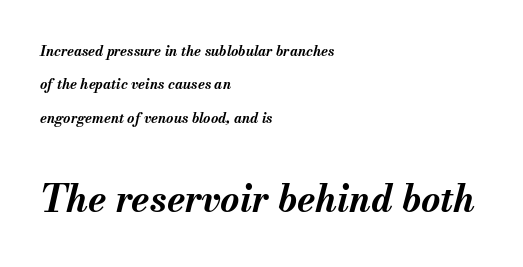
Every row of glyphs begins at an identical x-position on the left. Think of a printed novel: that variable character pitch is what you see here. Honestly, the rows look like they've been pulled way apart. In this sample the second text group is rendered at the bigger scale. Standard letterfit; no display-style spreading of the glyphs. The passage shown leans; its letterforms are oblique.
